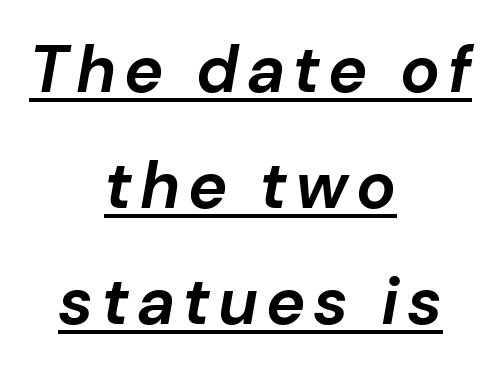
Chunky letters — that's bold for sure. The rendering uses natural spacing where letterforms have individual widths. What decoration does the sample have? An underline. It's the slanting kind of type. Short and long lines alike share a common midpoint.
